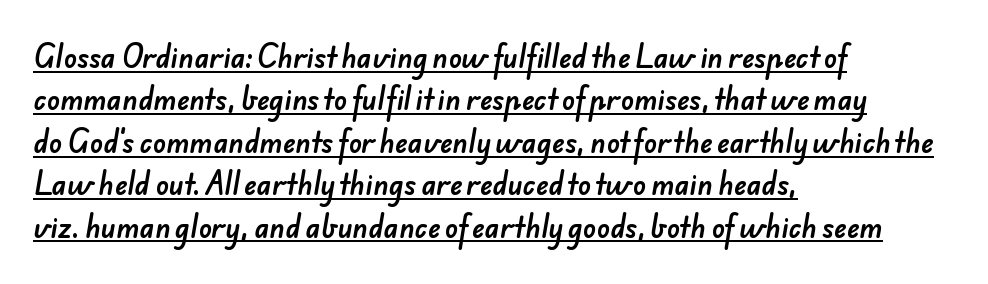
Q: Is the text underlined? A: Yes.
Q: How is the paragraph aligned? A: Left-aligned.
Q: Is the spacing between letters normal or unusually wide? A: Normal.
Q: Is the spacing between lines tight, normal or loose? A: Normal.
